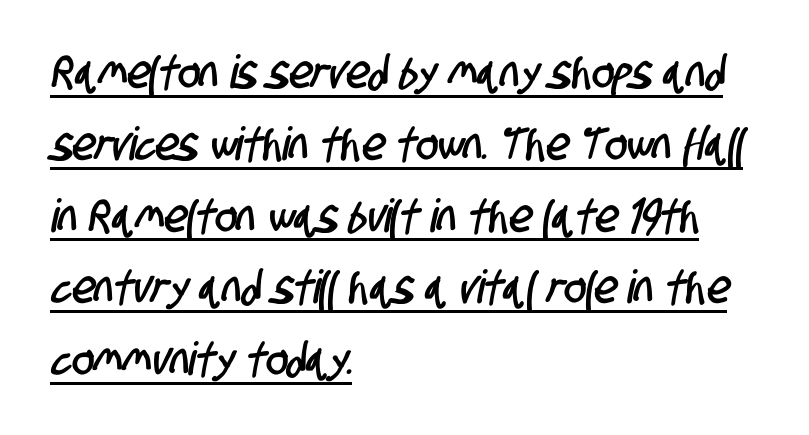
Q: Is the typeface a serif or a sans-serif typeface? A: Sans-serif.
Q: Is the text underlined? A: Yes.
Q: How is the paragraph aligned? A: Left-aligned.
Q: Is the spacing between letters normal or unusually wide? A: Normal.
Q: Is the spacing between lines tight, normal or loose? A: Normal.
Q: Width (condensed, normal, or wide)? A: Condensed.
Q: Stroke contrast? A: Low.
Q: x-height? A: Large.
Q: Monospaced? A: No.
